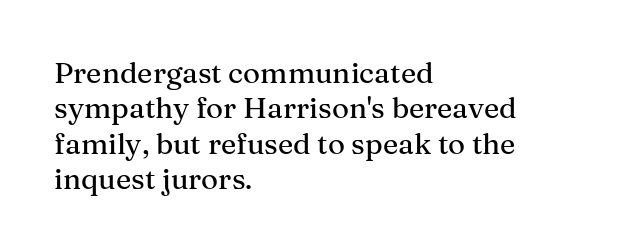
What kind of face is this? One with serifs. You could not count columns in this text — the font is proportionally spaced. Underlining? Definitely not there. The specimen reads as upright at a glance. Is the letter spacing exaggerated? No — it looks like the ordinary default. The ragged edge is on the right, which tells us the setting is flush left.
